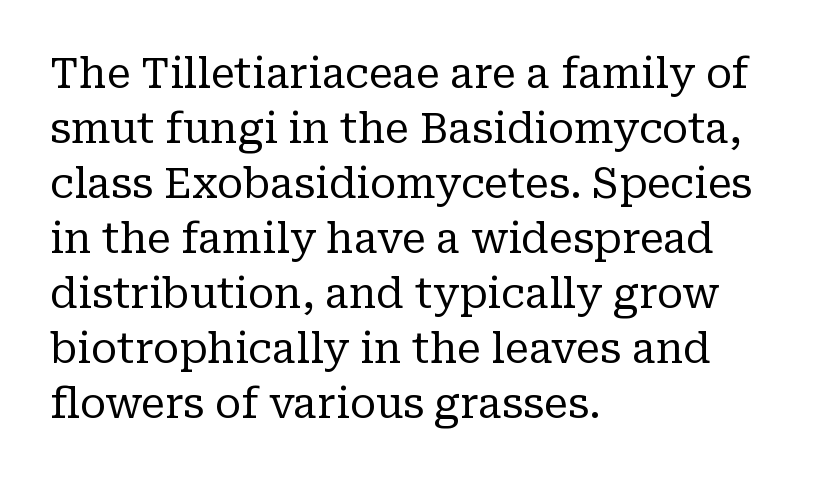
{"serif": "yes", "italic": "no", "bold": "no", "weight": "regular", "width": "normal", "stroke_contrast": "low", "x_height": "medium", "monospaced": "no", "underline": "no", "align": "left", "line_spacing": "normal", "line_spacing_ratio": 1.34, "letter_spacing": "normal", "letter_spacing_em": 0.0, "glyph_px": 41}
